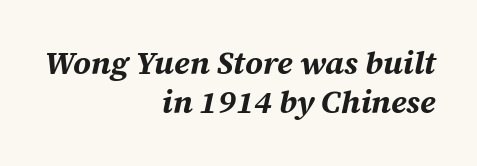
{"italic": "yes", "lean": "right", "slant_degrees": 12, "bold": "yes", "weight": "bold", "width": "normal", "stroke_contrast": "medium", "x_height": "medium", "monospaced": "no", "underline": "no", "align": "right", "line_spacing_ratio": 1.22, "letter_spacing": "normal", "letter_spacing_em": 0.0, "glyph_px": 32}
